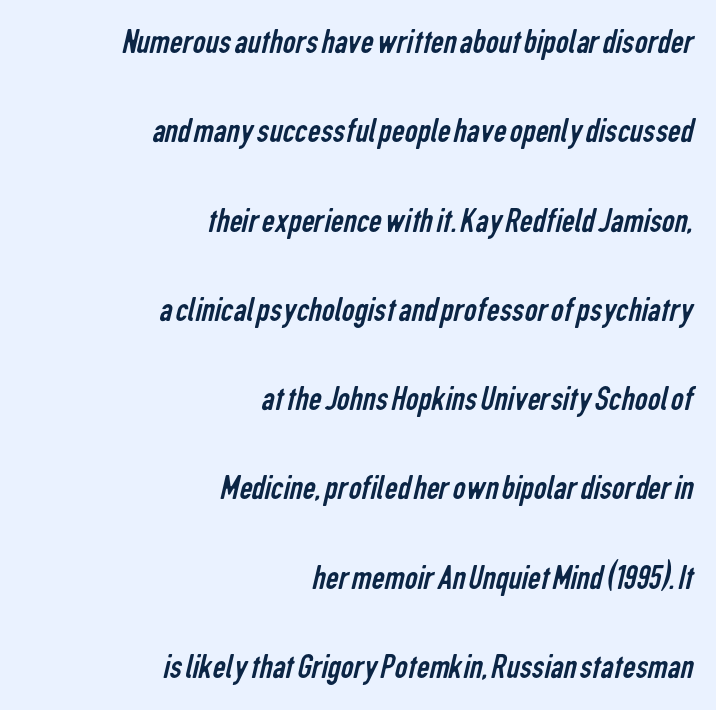
{"serif": "no", "bold": "no", "weight": "regular", "width": "condensed", "stroke_contrast": "low", "x_height": "medium", "monospaced": "no", "underline": "no", "align": "right", "line_spacing": "loose", "line_spacing_ratio": 2.48, "letter_spacing": "normal", "letter_spacing_em": 0.0, "glyph_px": 36}
